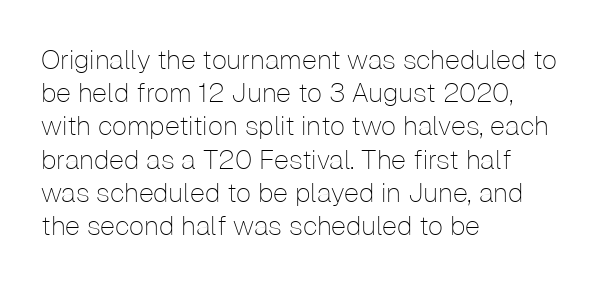
The image shows 27 px text type, upright; set left-aligned, line spacing 1.23x, normal letter spacing, not underlined.
